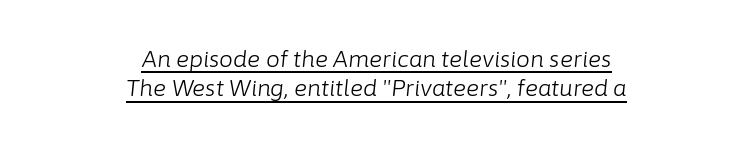
The image shows 22 px text type, italic (leaning right); set centered, normal line spacing (1.34x), normal letter spacing, underlined.
